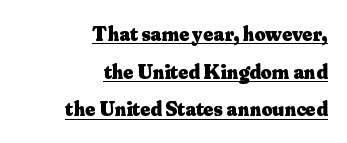
These lines were composed using upright roman letters. Alignment: flush right. Summary of weight: heavy, a full bold. The type is set solid horizontally, with unmodified tracking.
